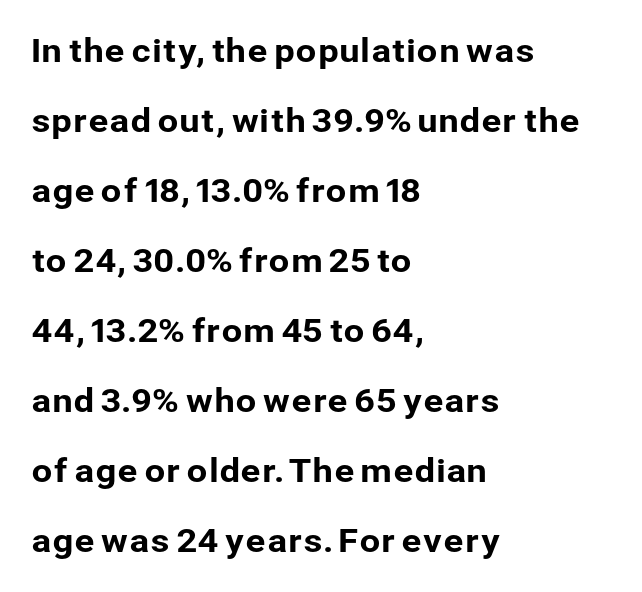
The image shows 33 px sans-serif type, upright; set left-aligned, loose line spacing (2.12x), normal letter spacing, not underlined; low stroke contrast and a medium x-height.
